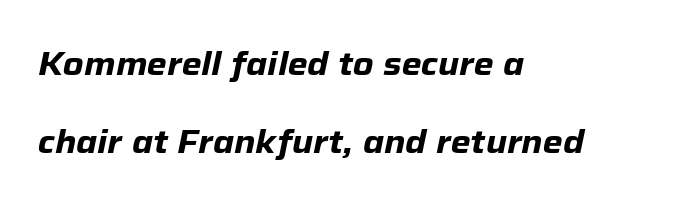
Q: Is the text bold? A: Yes.
Q: Is the text italic (slanted)? A: Yes, it leans right by about 12 degrees.
Q: Is the text underlined? A: No.
Q: How is the paragraph aligned? A: Left-aligned.
Q: Is the spacing between letters normal or unusually wide? A: Normal.
Q: Is the spacing between lines tight, normal or loose? A: Loose.
Q: Width (condensed, normal, or wide)? A: Normal.
Q: Stroke contrast? A: Low.
Q: x-height? A: Medium.
Q: Monospaced? A: No.
